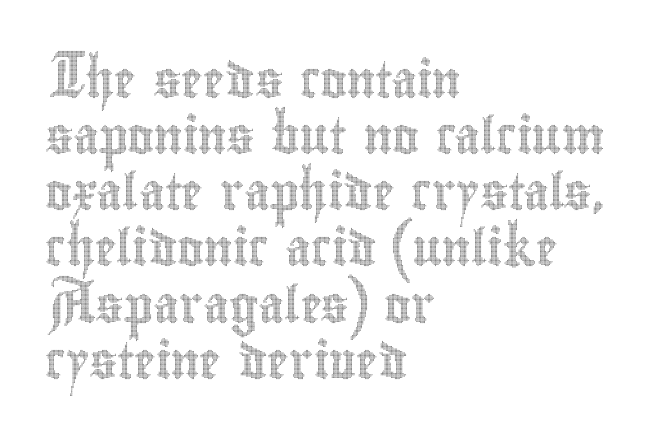
The image shows 36 px condensed type, upright; set left-aligned, normal line spacing (1.56x), normal letter spacing, not underlined; a small x-height.
